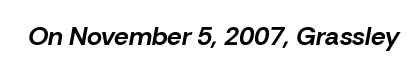
The image shows 26 px bold type, italic (leaning right); set normal letter spacing, not underlined.
